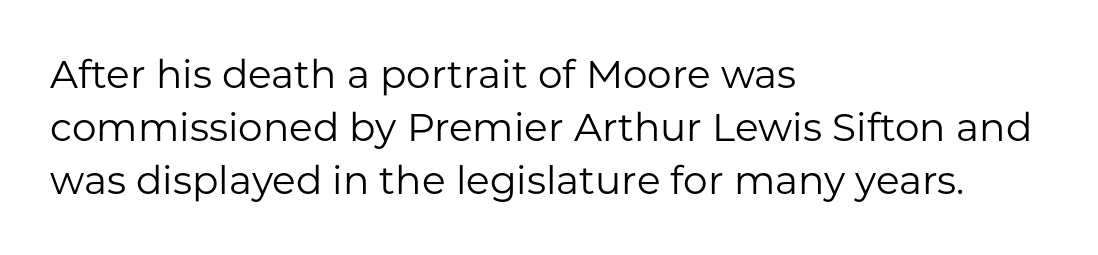
Nobody touched the tracking dial on this one. Ascenders rise straight up at ninety degrees. The typeface has the unassuming heft of standard copy or less. Reading down the column, the eye jumps a familiar distance to each next line. Spacing verdict: proportional, widths tailored to each character.
